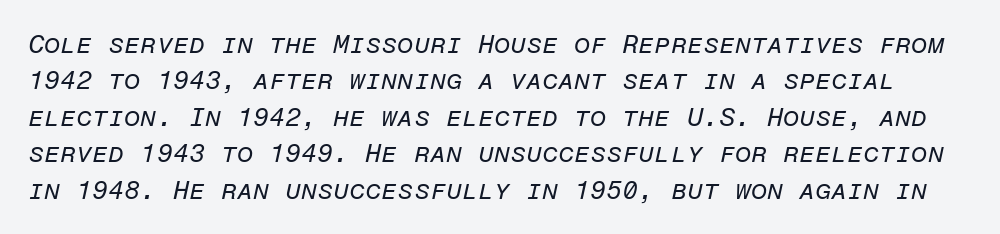
Bare-footed words on every line. The rendering keeps characters at their native spacing. Ink coverage per letter is moderate at most. The passage shown leans; its letterforms are oblique.
